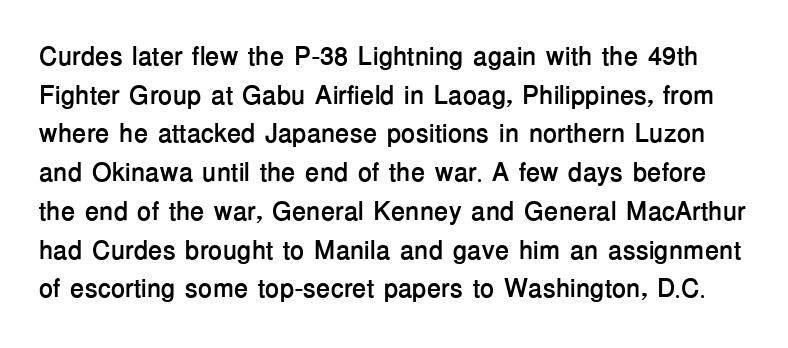
Q: Is the text bold? A: Yes.
Q: Is the text italic (slanted)? A: No, it is upright.
Q: Is the text underlined? A: No.
Q: Is the spacing between letters normal or unusually wide? A: Normal.
Q: Is the spacing between lines tight, normal or loose? A: Normal.
